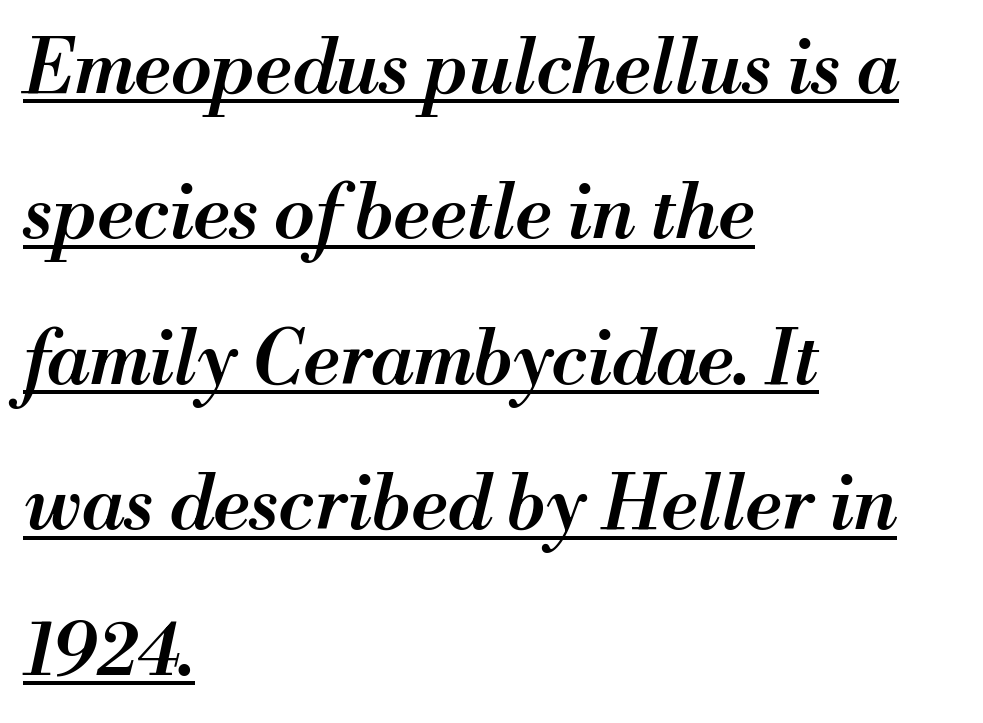
The specimen reads as italic at a glance. Tracking value appears to be zero — textbook default spacing. Notice how the passage keeps a crisp vertical edge on the left only. Does a line run under the words? Yes, clearly.
